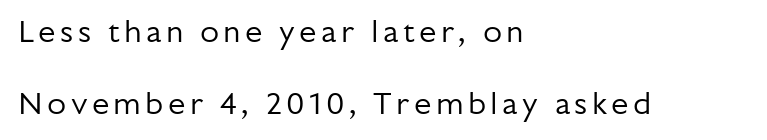
{"serif": "no", "italic": "no", "bold": "no", "weight": "regular", "width": "normal", "stroke_contrast": "low", "x_height": "medium", "monospaced": "no", "underline": "no", "align": "left", "line_spacing": "loose", "line_spacing_ratio": 2.31, "glyph_px": 31}
